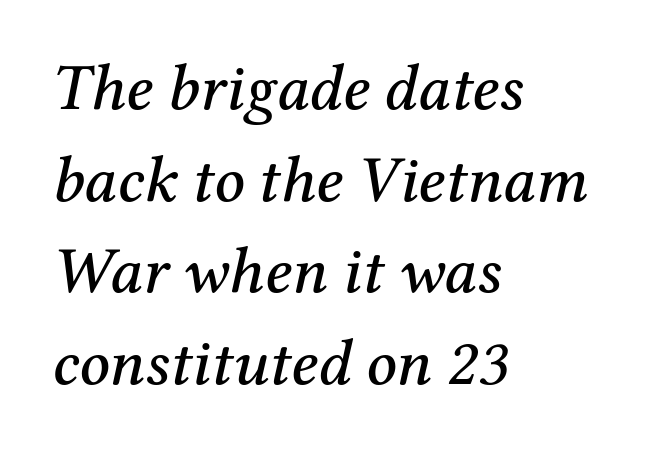
{"serif": "yes", "italic": "yes", "lean": "right", "slant_degrees": 12, "width": "normal", "stroke_contrast": "medium", "x_height": "medium", "monospaced": "no", "underline": "no", "align": "left", "line_spacing": "normal", "line_spacing_ratio": 1.39, "letter_spacing": "normal", "letter_spacing_em": 0.0, "glyph_px": 66}
